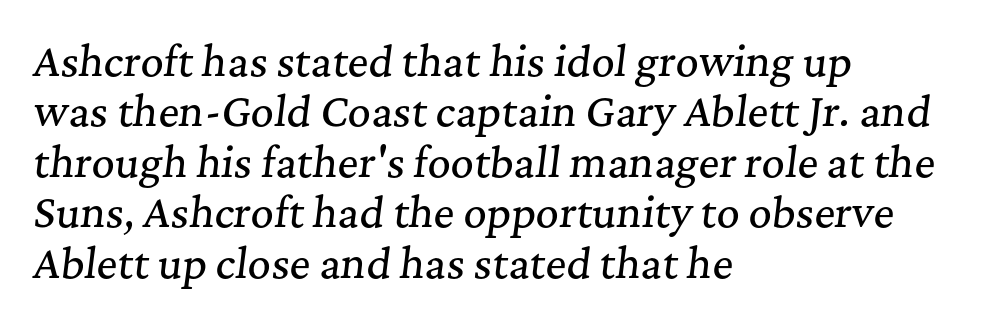
{"serif": "yes", "italic": "yes", "lean": "right", "slant_degrees": 7, "width": "normal", "stroke_contrast": "medium", "x_height": "medium", "monospaced": "no", "underline": "no", "align": "left", "line_spacing": "normal", "line_spacing_ratio": 1.26, "letter_spacing": "normal", "letter_spacing_em": 0.0, "glyph_px": 40}
